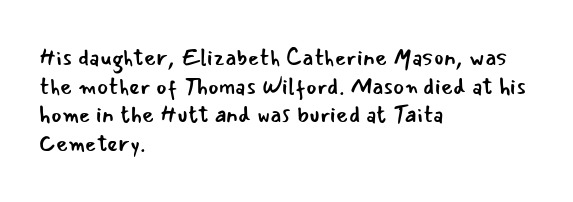
Q: Is the text bold? A: No.
Q: Is the text italic (slanted)? A: No, it is upright.
Q: Is the text underlined? A: No.
Q: How is the paragraph aligned? A: Left-aligned.
Q: Is the spacing between letters normal or unusually wide? A: Normal.
Q: Is the spacing between lines tight, normal or loose? A: Normal.
